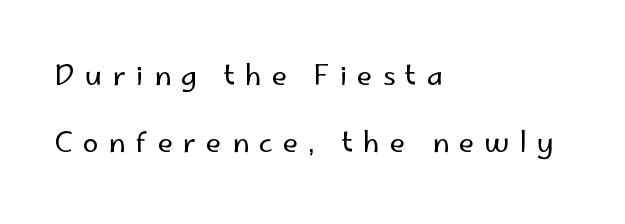
The zone under the glyphs is completely vacant. Varying glyph widths throughout — classic text-font behaviour. The passage shown stacks its lines with a broad gap. Which margin do the lines hug? The left one — the right edge is uneven. The face used here is a sans, in the tradition of grotesques and geometrics. Is the letter spacing exaggerated? Yes — the characters are pushed far apart.
